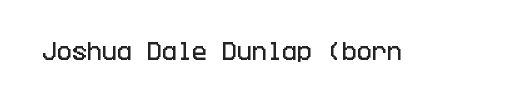
{"italic": "no", "underline": "no", "letter_spacing": "normal", "letter_spacing_em": 0.0, "glyph_px": 20}
